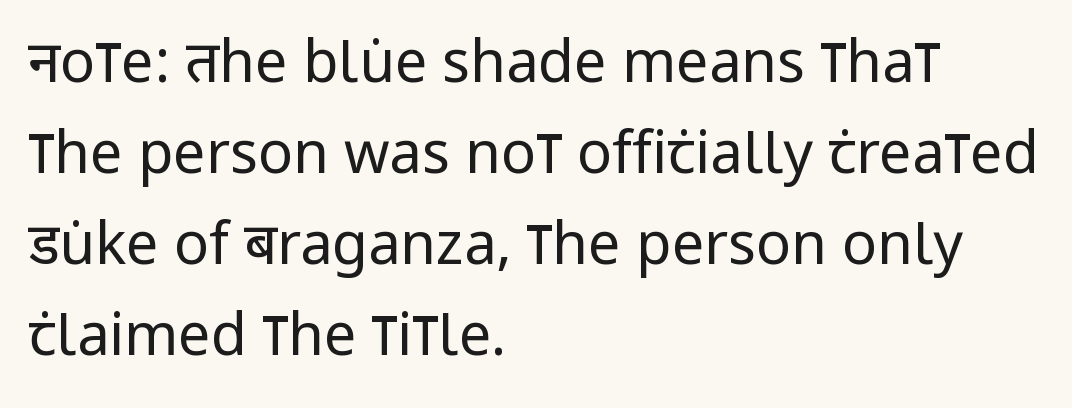
The image shows 58 px regular-weight, condensed sans-serif type, upright; set left-aligned, normal line spacing (1.57x), normal letter spacing, not underlined; low stroke contrast and a large x-height.
